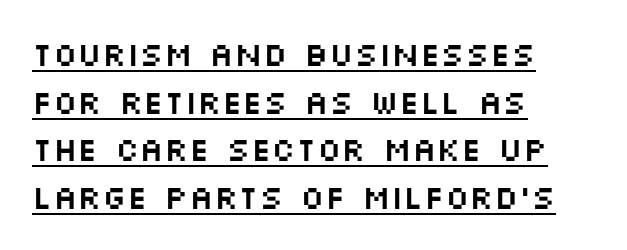
The image shows 33 px wide sans-serif type, upright; set left-aligned, normal line spacing (1.44x), normal letter spacing, underlined; medium stroke contrast and a large x-height.
